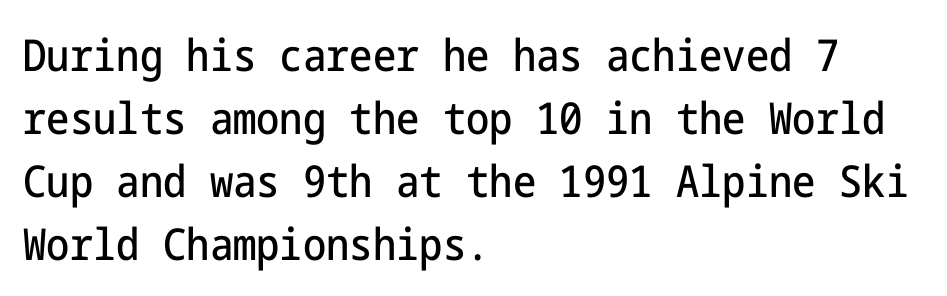
Q: Is the text italic (slanted)? A: No, it is upright.
Q: Is the typeface a serif or a sans-serif typeface? A: Sans-serif.
Q: Is the text underlined? A: No.
Q: How is the paragraph aligned? A: Left-aligned.
Q: Is the spacing between letters normal or unusually wide? A: Normal.
Q: Is the spacing between lines tight, normal or loose? A: Normal.
Q: Width (condensed, normal, or wide)? A: Condensed.
Q: Stroke contrast? A: Low.
Q: x-height? A: Medium.
